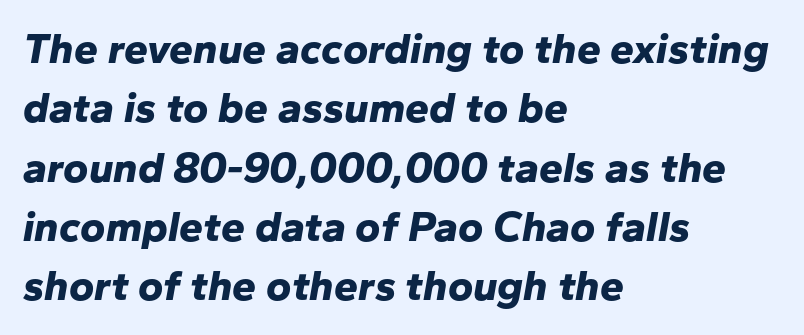
Q: Is the text bold? A: Yes.
Q: Is the text italic (slanted)? A: Yes, it leans right by about 10 degrees.
Q: Is the text underlined? A: No.
Q: How is the paragraph aligned? A: Left-aligned.
Q: Is the spacing between letters normal or unusually wide? A: Normal.
Q: Is the spacing between lines tight, normal or loose? A: Normal.
Q: Width (condensed, normal, or wide)? A: Normal.
Q: Stroke contrast? A: Low.
Q: x-height? A: Medium.
Q: Monospaced? A: No.
